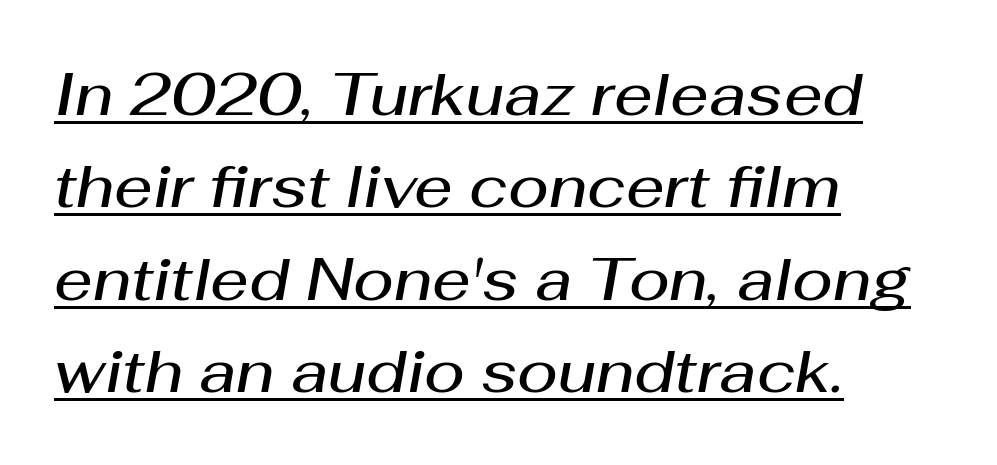
The compositor pushed each line to the left boundary. This block has exactly the height ordinary leading produces. The typesetting leans somewhat heavy: a semibold. Do the characters align in a grid? No, the font is proportional. These characters rest on top of a visible drawn line.
